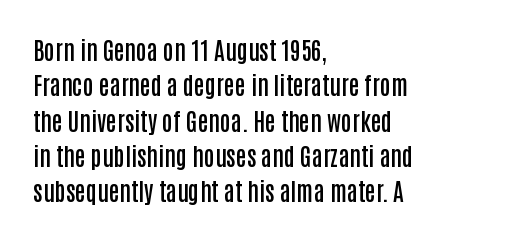
Q: Is the text bold? A: Semi-bold.
Q: Is the text italic (slanted)? A: No, it is upright.
Q: Is the text underlined? A: No.
Q: How is the paragraph aligned? A: Left-aligned.
Q: Is the spacing between letters normal or unusually wide? A: Normal.
Q: Is the spacing between lines tight, normal or loose? A: Normal.
